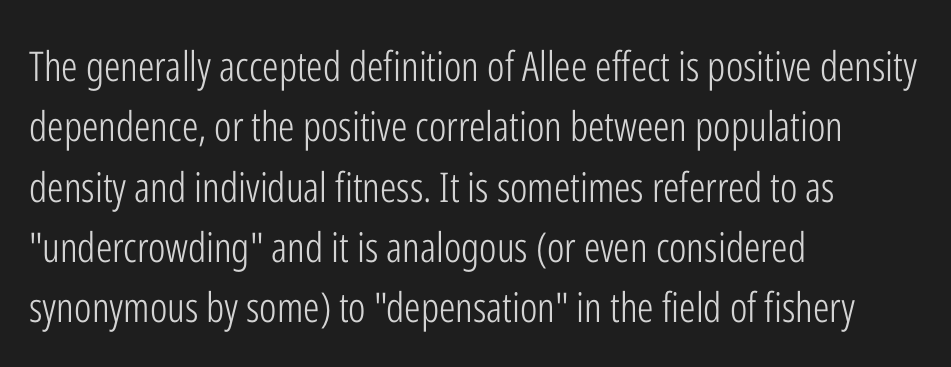
The image shows 41 px light, condensed sans-serif type, upright; set left-aligned, normal line spacing (1.47x), normal letter spacing, not underlined; low stroke contrast and a medium x-height.
